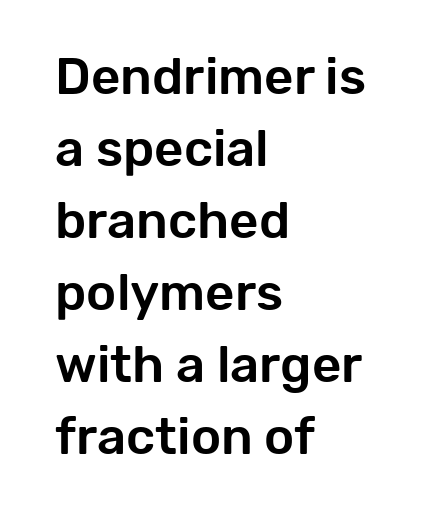
Q: Is the text italic (slanted)? A: No, it is upright.
Q: Is the typeface a serif or a sans-serif typeface? A: Sans-serif.
Q: Is the text underlined? A: No.
Q: How is the paragraph aligned? A: Left-aligned.
Q: Is the spacing between letters normal or unusually wide? A: Normal.
Q: Is the spacing between lines tight, normal or loose? A: Normal.
Q: Width (condensed, normal, or wide)? A: Normal.
Q: Stroke contrast? A: Low.
Q: x-height? A: Medium.
Q: Monospaced? A: No.
